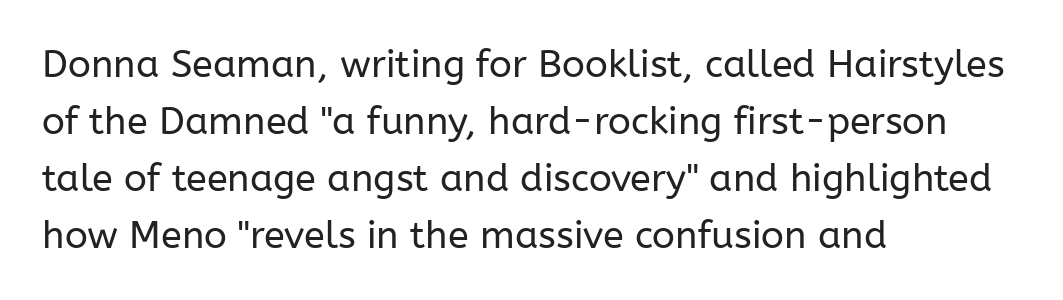
The image shows 38 px regular-weight sans-serif type, upright; set left-aligned, normal line spacing (1.5x), normal letter spacing, not underlined; low stroke contrast and a medium x-height.
